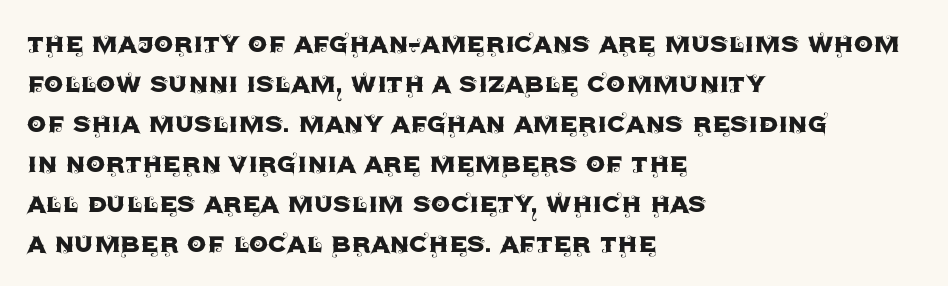
{"serif": "no", "italic": "no", "width": "normal", "x_height": "large", "monospaced": "no", "underline": "no", "align": "left", "line_spacing": "normal", "line_spacing_ratio": 1.29, "letter_spacing": "normal", "letter_spacing_em": 0.0, "glyph_px": 31}
